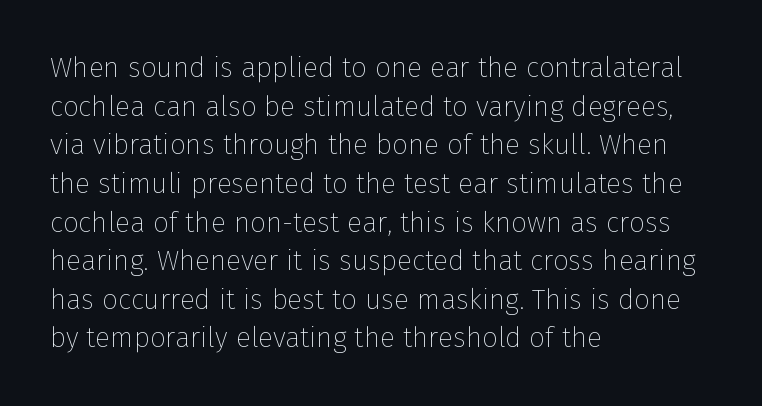
{"serif": "no", "italic": "no", "bold": "no", "weight": "thin", "width": "normal", "stroke_contrast": "low", "x_height": "medium", "monospaced": "no", "underline": "no", "align": "left", "line_spacing": "normal", "line_spacing_ratio": 1.38, "letter_spacing": "normal", "letter_spacing_em": 0.0, "glyph_px": 28}
